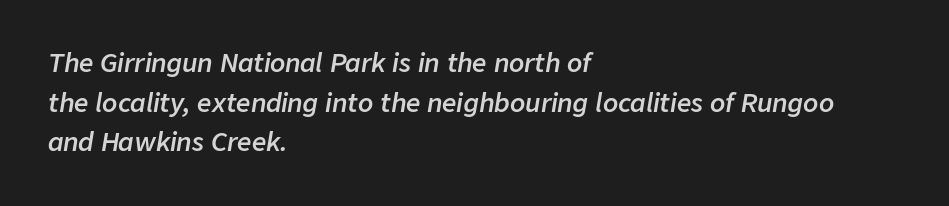
Q: Is the text bold? A: Semi-bold.
Q: Is the text italic (slanted)? A: Yes, it leans right by about 9 degrees.
Q: Is the text underlined? A: No.
Q: How is the paragraph aligned? A: Left-aligned.
Q: Is the spacing between letters normal or unusually wide? A: Normal.
Q: Is the spacing between lines tight, normal or loose? A: Normal.
